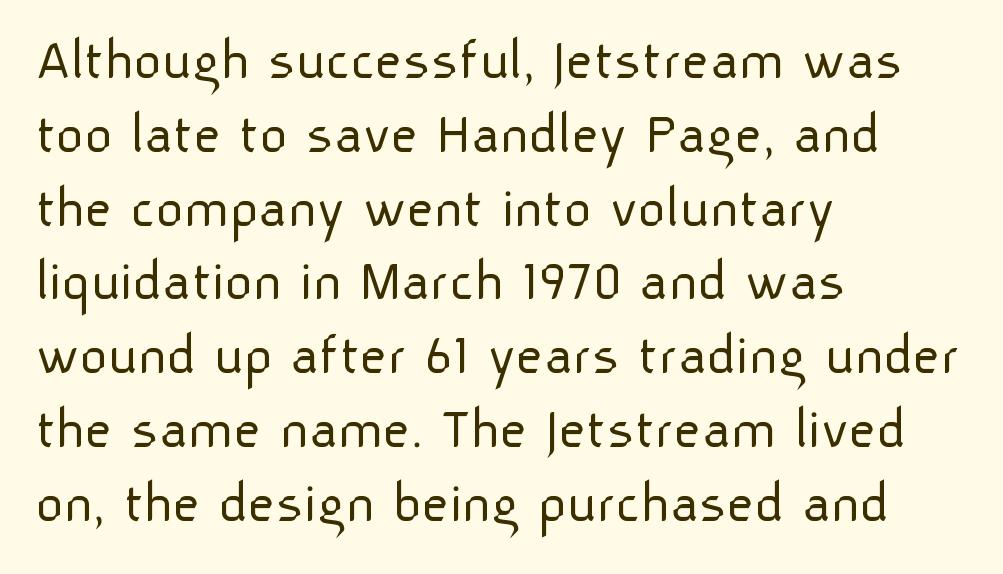
Q: Is the text bold? A: No.
Q: Is the text italic (slanted)? A: No, it is upright.
Q: Is the typeface a serif or a sans-serif typeface? A: Sans-serif.
Q: Is the text underlined? A: No.
Q: How is the paragraph aligned? A: Left-aligned.
Q: Is the spacing between letters normal or unusually wide? A: Normal.
Q: Width (condensed, normal, or wide)? A: Normal.
Q: Stroke contrast? A: Low.
Q: x-height? A: Medium.
Q: Monospaced? A: No.
